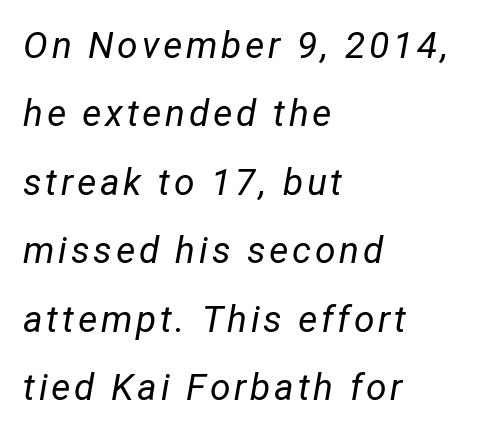
The text carries the slant typical of an italic or oblique font. The glyphs are unaccompanied by any horizontal stroke below them. Where is the straight margin? On the left. The typeface has the unassuming heft of standard copy or less.
